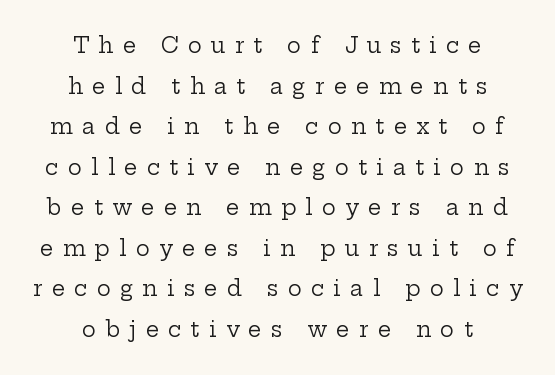
Q: Is the text bold? A: No.
Q: Is the text italic (slanted)? A: No, it is upright.
Q: Is the text underlined? A: No.
Q: How is the paragraph aligned? A: Centered.
Q: Is the spacing between letters normal or unusually wide? A: Unusually wide.
Q: Is the spacing between lines tight, normal or loose? A: Loose.
